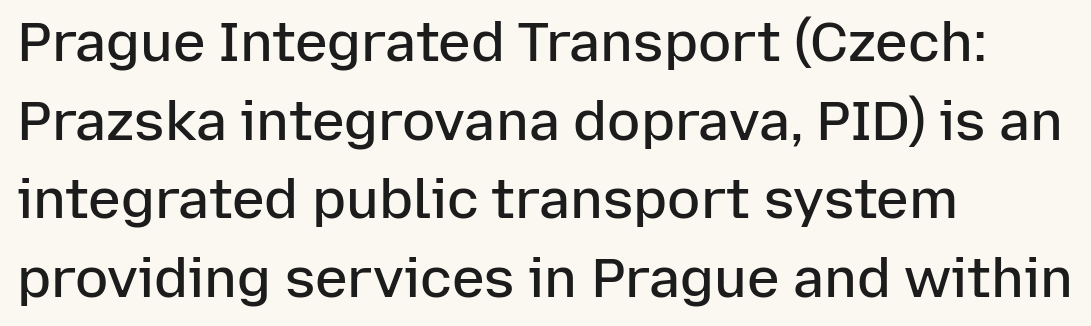
Q: Is the text bold? A: Semi-bold.
Q: Is the text italic (slanted)? A: No, it is upright.
Q: Is the typeface a serif or a sans-serif typeface? A: Sans-serif.
Q: Is the text underlined? A: No.
Q: How is the paragraph aligned? A: Left-aligned.
Q: Is the spacing between letters normal or unusually wide? A: Normal.
Q: Is the spacing between lines tight, normal or loose? A: Normal.
Q: Width (condensed, normal, or wide)? A: Normal.
Q: Stroke contrast? A: Low.
Q: x-height? A: Medium.
Q: Monospaced? A: No.
